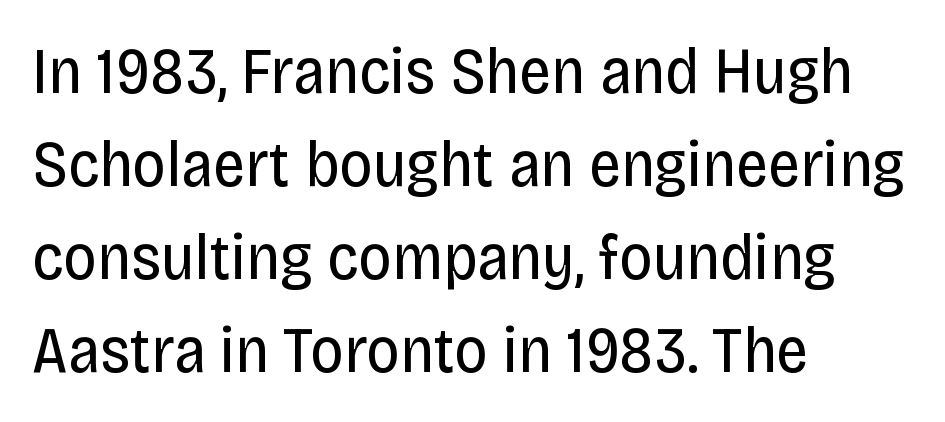
{"serif": "no", "italic": "no", "bold": "no", "weight": "regular", "width": "condensed", "stroke_contrast": "low", "x_height": "large", "monospaced": "no", "underline": "no", "align": "left", "line_spacing": "normal", "line_spacing_ratio": 1.43, "letter_spacing": "normal", "letter_spacing_em": 0.0, "glyph_px": 65}
